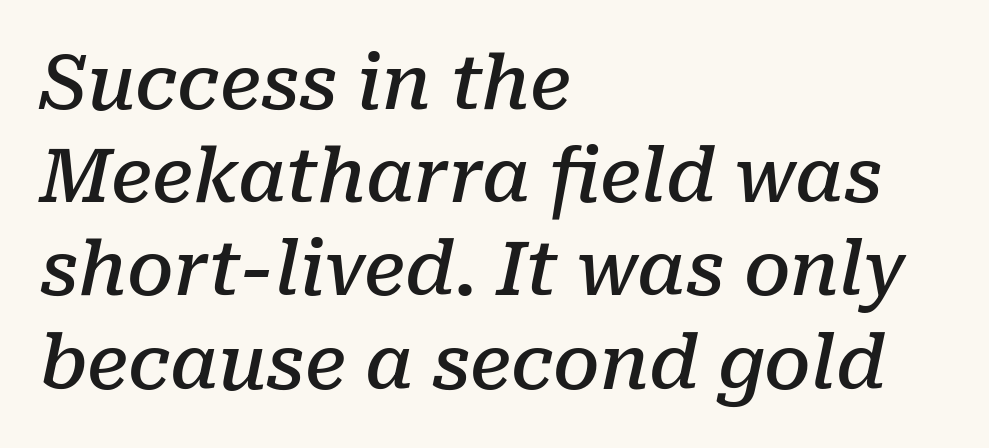
The image shows 74 px semibold serif type, italic (leaning right); set left-aligned, normal line spacing (1.26x), normal letter spacing, not underlined; low stroke contrast and a medium x-height.
